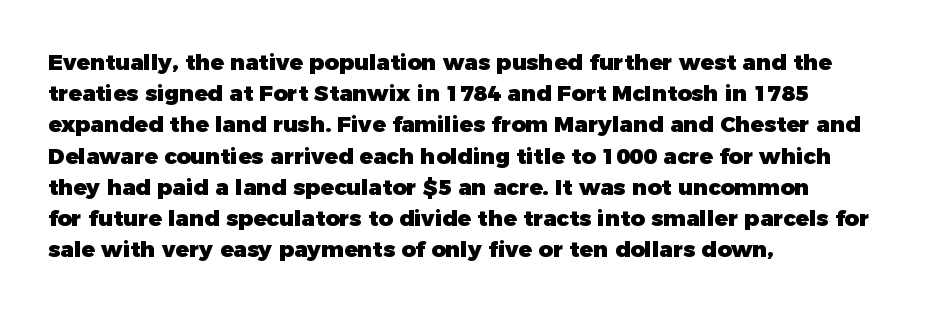
Q: Is the text bold? A: Yes.
Q: Is the text italic (slanted)? A: No, it is upright.
Q: Is the text underlined? A: No.
Q: How is the paragraph aligned? A: Left-aligned.
Q: Is the spacing between letters normal or unusually wide? A: Normal.
Q: Is the spacing between lines tight, normal or loose? A: Normal.
